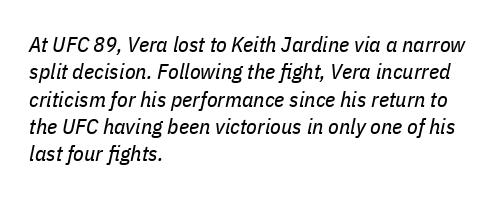
{"italic": "yes", "lean": "right", "slant_degrees": 11, "bold": "no", "underline": "no", "align": "left", "line_spacing_ratio": 1.24, "letter_spacing": "normal", "letter_spacing_em": 0.0, "glyph_px": 22}
